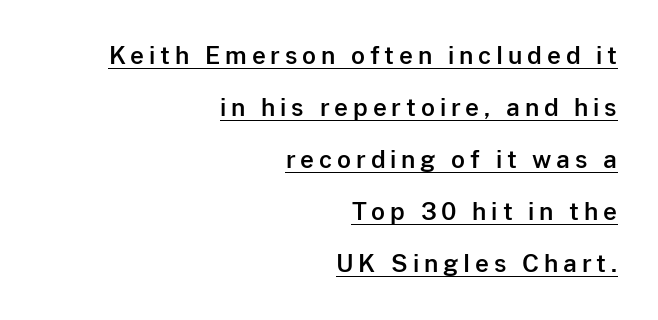
{"italic": "no", "underline": "yes", "align": "right", "line_spacing": "loose", "line_spacing_ratio": 2.17, "letter_spacing": "wide", "letter_spacing_em": 0.2, "glyph_px": 24}
